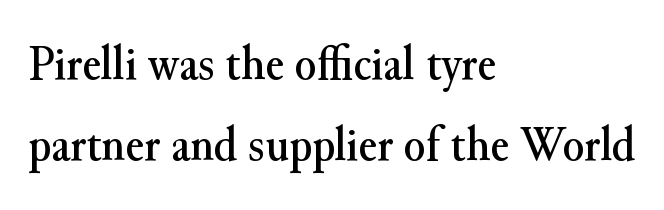
Q: Is the text italic (slanted)? A: No, it is upright.
Q: Is the typeface a serif or a sans-serif typeface? A: Serif.
Q: Is the text underlined? A: No.
Q: How is the paragraph aligned? A: Left-aligned.
Q: Is the spacing between letters normal or unusually wide? A: Normal.
Q: Is the spacing between lines tight, normal or loose? A: Normal.
Q: Width (condensed, normal, or wide)? A: Normal.
Q: Stroke contrast? A: Medium.
Q: x-height? A: Small.
Q: Monospaced? A: No.
